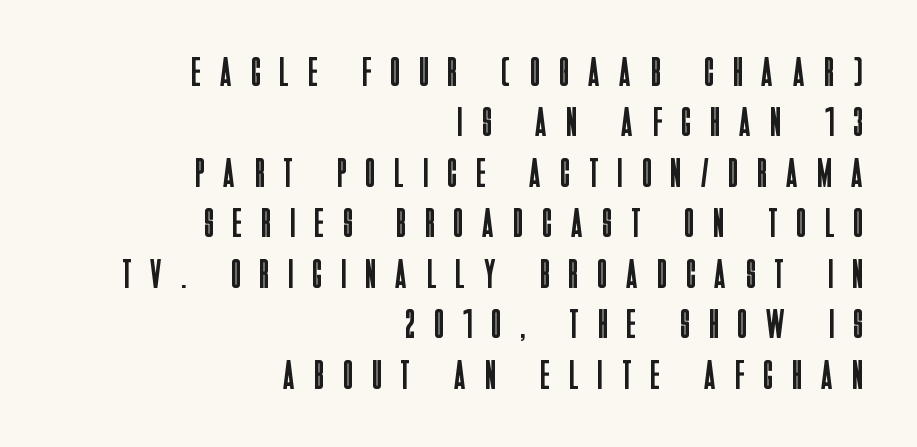
Q: Is the text bold? A: No.
Q: Is the text italic (slanted)? A: No, it is upright.
Q: Is the typeface a serif or a sans-serif typeface? A: Sans-serif.
Q: Is the text underlined? A: No.
Q: How is the paragraph aligned? A: Right-aligned.
Q: Is the spacing between letters normal or unusually wide? A: Unusually wide.
Q: Width (condensed, normal, or wide)? A: Condensed.
Q: Stroke contrast? A: Low.
Q: x-height? A: Large.
Q: Monospaced? A: No.
